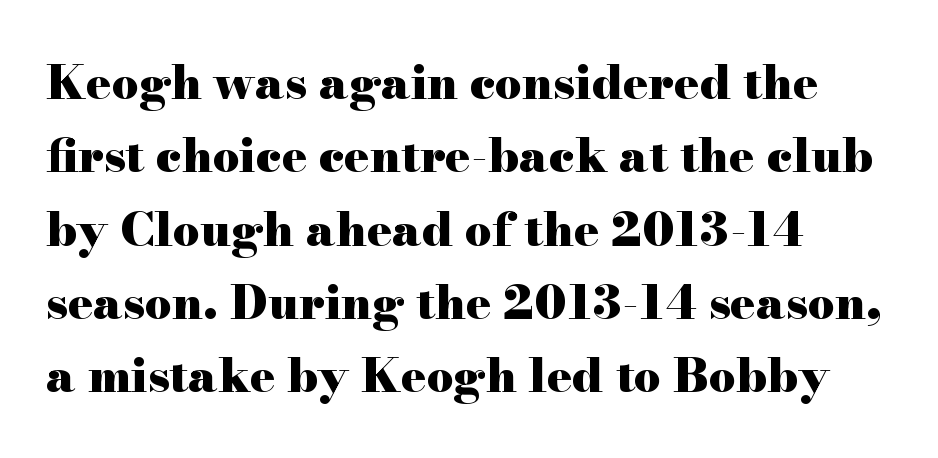
Q: Is the text bold? A: Yes.
Q: Is the text italic (slanted)? A: No, it is upright.
Q: Is the typeface a serif or a sans-serif typeface? A: Serif.
Q: Is the text underlined? A: No.
Q: How is the paragraph aligned? A: Left-aligned.
Q: Is the spacing between letters normal or unusually wide? A: Normal.
Q: Is the spacing between lines tight, normal or loose? A: Normal.
Q: Width (condensed, normal, or wide)? A: Wide.
Q: Stroke contrast? A: High.
Q: x-height? A: Small.
Q: Monospaced? A: No.
